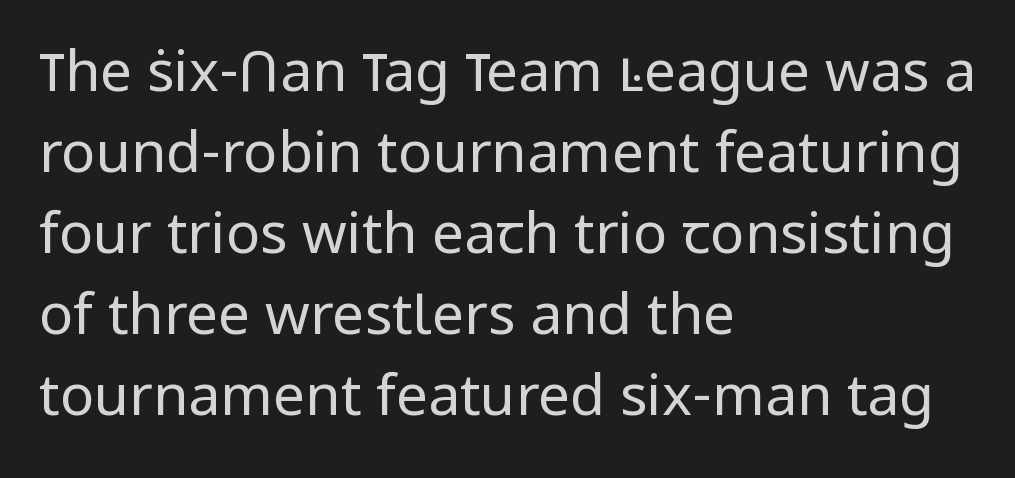
{"serif": "no", "italic": "no", "bold": "no", "weight": "regular", "width": "normal", "stroke_contrast": "low", "x_height": "medium", "monospaced": "no", "underline": "no", "align": "left", "line_spacing": "normal", "line_spacing_ratio": 1.42, "letter_spacing": "normal", "letter_spacing_em": 0.0, "glyph_px": 57}
